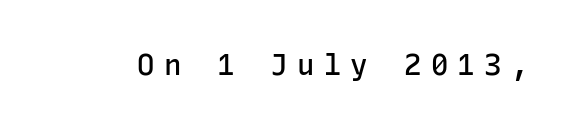
{"serif": "no", "italic": "no", "bold": "semi", "weight": "semibold", "width": "normal", "stroke_contrast": "low", "x_height": "medium", "monospaced": "yes", "underline": "no", "letter_spacing": "wide", "letter_spacing_em": 0.32, "glyph_px": 29}
